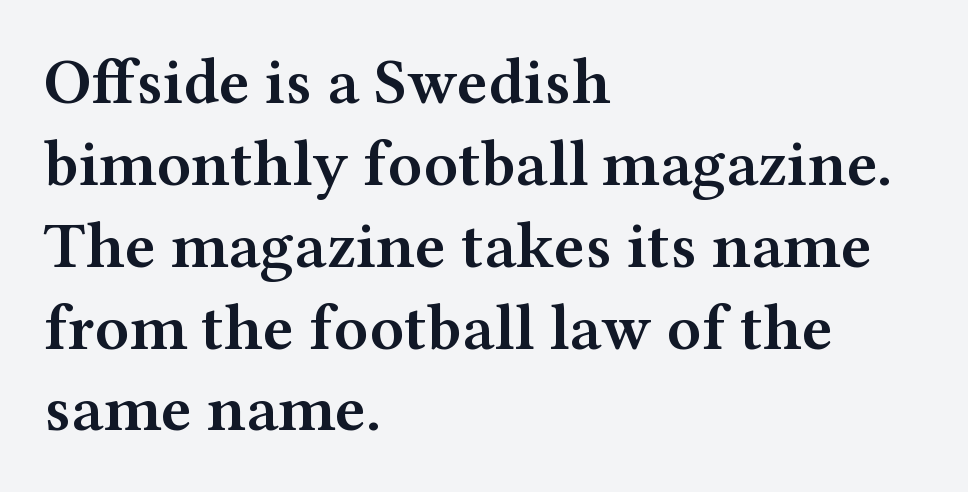
A bare baseline throughout the passage. The passage shown has conventional tracking throughout. On the weight axis this lands at semibold, roughly 600. Ascenders rise straight up at ninety degrees. Little horizontal feet cap the strokes, marking this as serif type.
